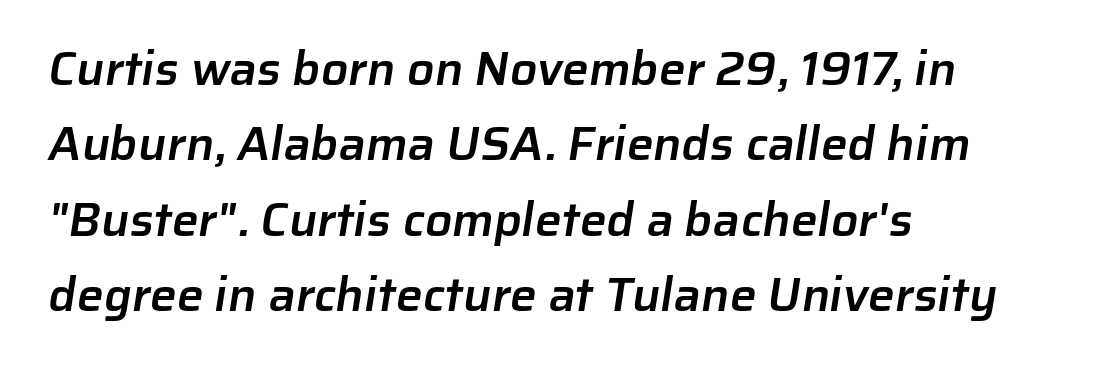
The letterforms sit shoulder to shoulder at normal distance. Font category for this specimen: sans-serif. Underlining? Definitely not there. The typesetter chose a ragged-right arrangement here. Weight check: semibold — heavier than regular, not quite bold. Here the designer chose a conventional face with non-uniform glyph widths.
